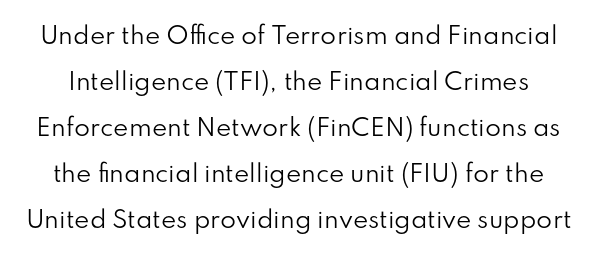
Q: Is the text bold? A: No.
Q: Is the text italic (slanted)? A: No, it is upright.
Q: Is the text underlined? A: No.
Q: Is the spacing between letters normal or unusually wide? A: Normal.
Q: Is the spacing between lines tight, normal or loose? A: Loose.
